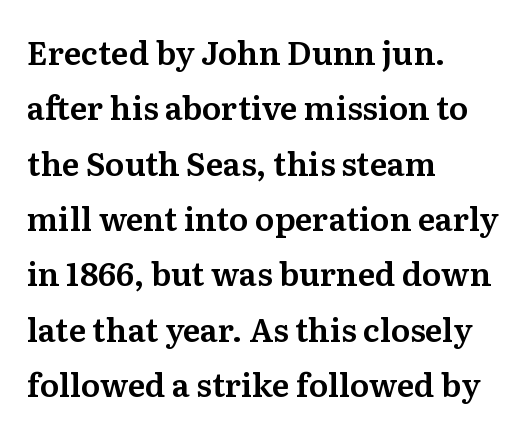
Q: Is the text italic (slanted)? A: No, it is upright.
Q: Is the typeface a serif or a sans-serif typeface? A: Serif.
Q: Is the text underlined? A: No.
Q: How is the paragraph aligned? A: Left-aligned.
Q: Is the spacing between letters normal or unusually wide? A: Normal.
Q: Width (condensed, normal, or wide)? A: Normal.
Q: Stroke contrast? A: Medium.
Q: x-height? A: Medium.
Q: Monospaced? A: No.
